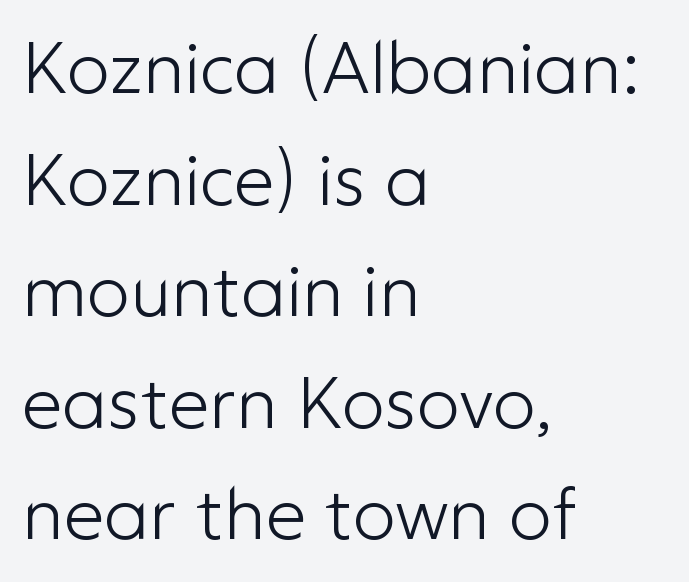
Is this a fixed-width face? No — the glyphs have proportional, varying widths. The font's upright variant was chosen for this text. The font family rendered here belongs to the sans-serif group. The paragraph shown leans on its left margin. Descenders hang freely into open space. No heavy texture on the line: the type isn't bold.
